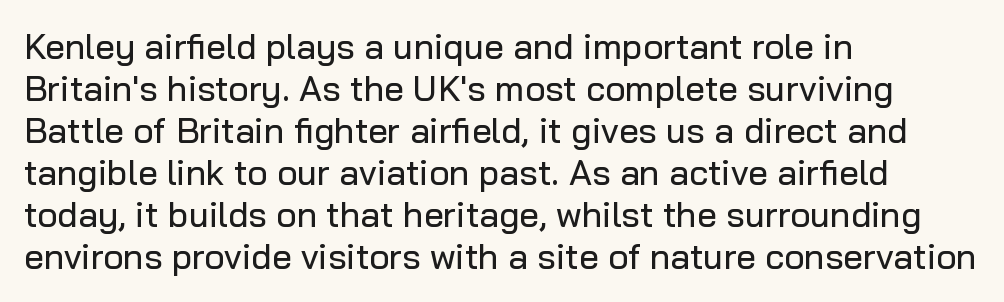
The image shows 35 px sans-serif type, upright; set left-aligned, line spacing 1.2x, normal letter spacing, not underlined; low stroke contrast and a medium x-height.
